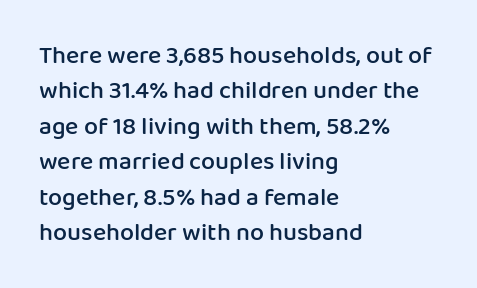
Every letter is mildly thick-stroked: semibold rather than bold. The passage is arranged the way most books set body copy — flush left. The axis of the letterforms is exactly vertical. The rendering uses a moderate line-height, typical for paragraphs.
